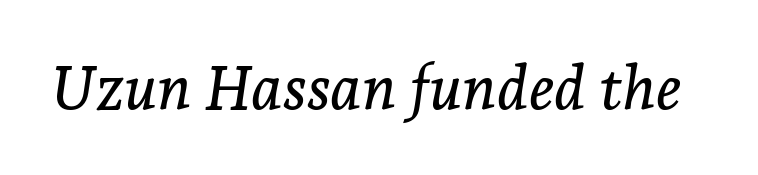
{"serif": "yes", "italic": "yes", "lean": "right", "slant_degrees": 7, "width": "normal", "stroke_contrast": "low", "x_height": "medium", "monospaced": "no", "underline": "no", "letter_spacing": "normal", "letter_spacing_em": 0.0, "glyph_px": 61}
